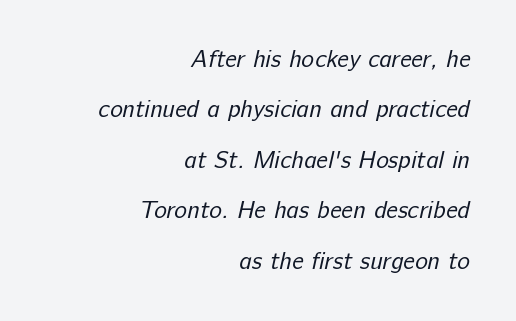
Casual observation: everything's shoved over to the right. Words appear dense and cohesive because spacing is normal. The characters are drawn with everyday or finer stroke widths. Leading: increased. Only glyphs here, with clear space below each row.
